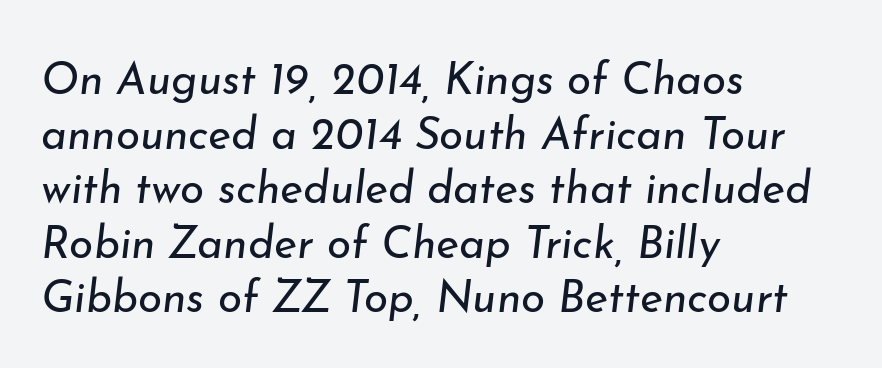
{"italic": "yes", "lean": "right", "slant_degrees": 7, "bold": "no", "weight": "regular", "width": "normal", "stroke_contrast": "low", "x_height": "small", "monospaced": "no", "underline": "no", "align": "left", "line_spacing_ratio": 1.24, "letter_spacing": "normal", "letter_spacing_em": 0.0, "glyph_px": 44}
